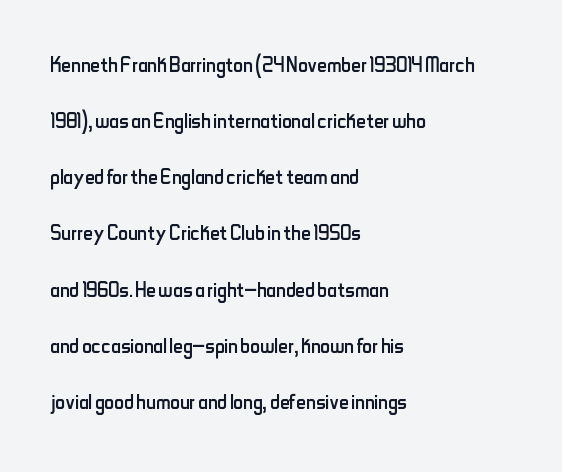
The image shows 27 px text type, upright; set left-aligned, loose line spacing (2.08x), normal letter spacing, not underlined.
